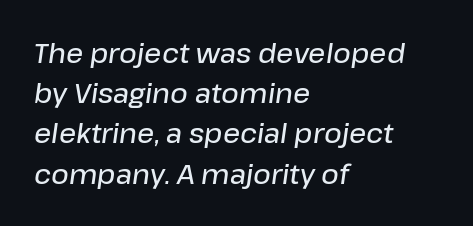
{"italic": "yes", "lean": "right", "slant_degrees": 8, "bold": "semi", "underline": "no", "align": "left", "line_spacing": "normal", "line_spacing_ratio": 1.49, "letter_spacing": "normal", "letter_spacing_em": 0.0, "glyph_px": 27}
